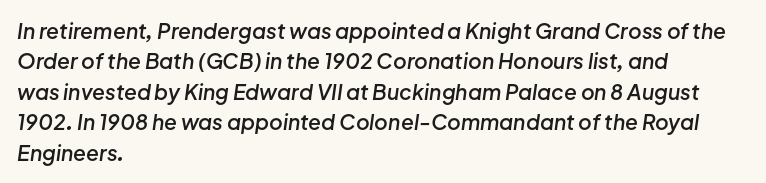
Q: Is the text bold? A: Semi-bold.
Q: Is the text italic (slanted)? A: Yes, it leans right by about 8 degrees.
Q: Is the text underlined? A: No.
Q: How is the paragraph aligned? A: Left-aligned.
Q: Is the spacing between letters normal or unusually wide? A: Normal.
Q: Is the spacing between lines tight, normal or loose? A: Normal.
